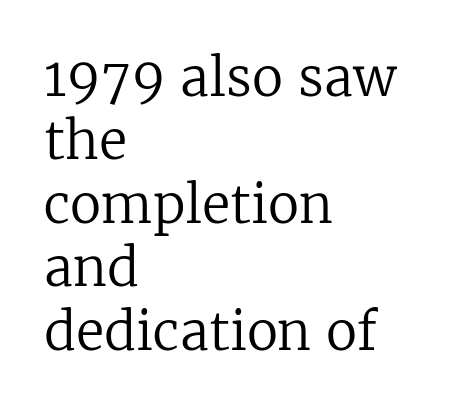
Q: Is the text bold? A: No.
Q: Is the text italic (slanted)? A: No, it is upright.
Q: Is the typeface a serif or a sans-serif typeface? A: Serif.
Q: Is the text underlined? A: No.
Q: How is the paragraph aligned? A: Left-aligned.
Q: Is the spacing between letters normal or unusually wide? A: Normal.
Q: Width (condensed, normal, or wide)? A: Normal.
Q: Stroke contrast? A: Low.
Q: x-height? A: Medium.
Q: Monospaced? A: No.
